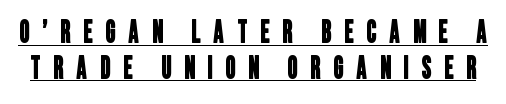
The line texture is sparse and dotted thanks to wide tracking. You can see a thin bar hugging the bottom of the glyphs. The type family on display is of the sans-serif kind. The passage shown is typed in a proportional face where columns would drift.
